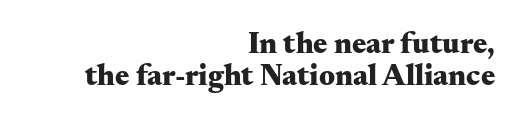
Where is the straight margin? On the right. Small tapered or slab feet sit at the stroke ends, so this counts as serif. These lines carry a lot of weight — the face is fully bold. The passage shown is typed in a proportional face where columns would drift. Students, note that the glyphs here touch the page at normal intervals. A bare baseline throughout the passage.
